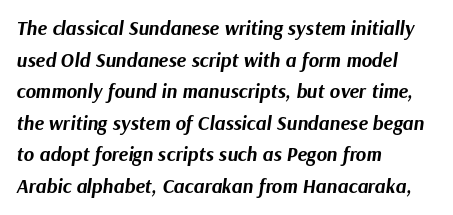
Leftover space on each line is placed entirely after the last word. These lines sit exactly where default settings would place them. Honestly, there is no underline to notice here at all. You could call the tracking neutral — neither tight nor loose. Weight: bold.
